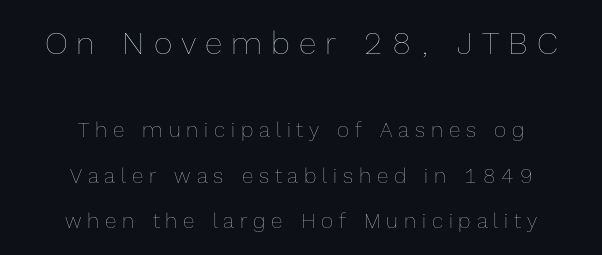
{"italic": "no", "bold": "no", "weight": "thin", "width": "normal", "x_height": "medium", "monospaced": "no", "underline": "no", "align": "center", "line_spacing": "loose", "line_spacing_ratio": 2.17, "letter_spacing": "wide", "letter_spacing_em": 0.28, "larger_block": "first", "size_ratio": 1.52, "glyph_px": 32}
